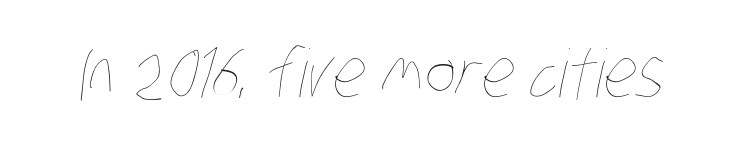
{"bold": "no", "weight": "thin", "width": "condensed", "stroke_contrast": "low", "x_height": "large", "monospaced": "no", "underline": "no", "letter_spacing": "normal", "letter_spacing_em": 0.0, "glyph_px": 66}
